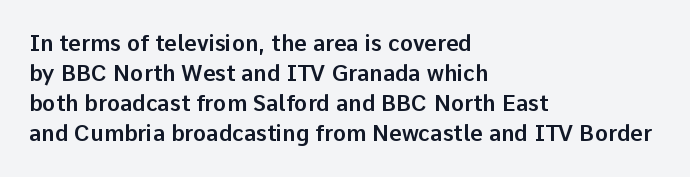
The lettering stays uniformly vertical, giving the passage a roman look. The text block is weighted toward the left margin, trailing off unevenly rightward. A typesetter would call this zero additional tracking. Evenly set lines give the paragraph a standard silhouette.
